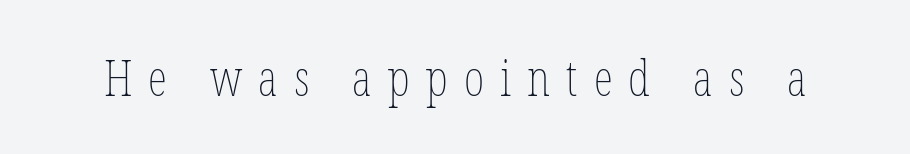
Substantial extra tracking has been applied to these lines. The weight would be labelled regular, book, light, or lighter still. Vertical strokes here are truly vertical. A typesetter would call this proportional, since set widths differ per character. Has an underline been added? It has not.
